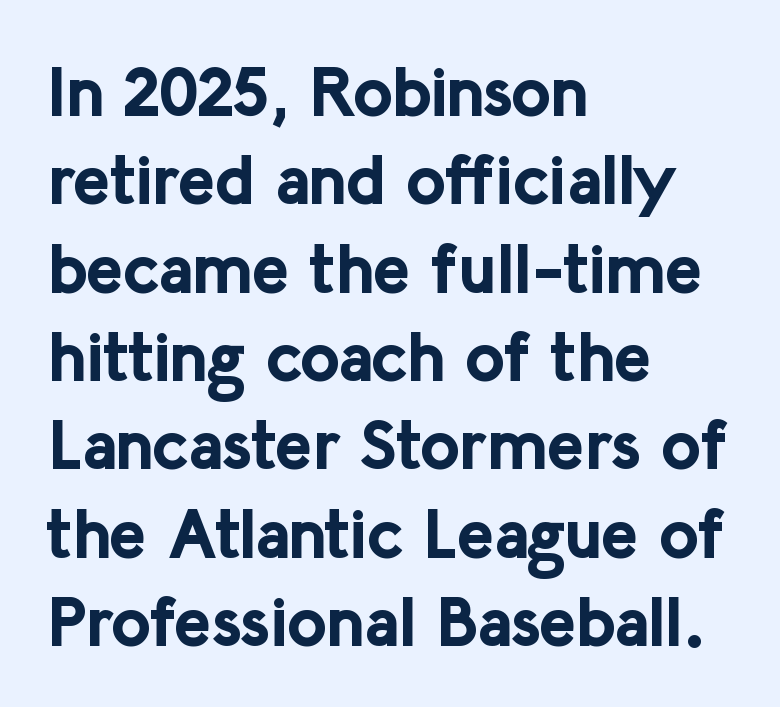
{"serif": "no", "italic": "no", "bold": "yes", "weight": "bold", "width": "normal", "stroke_contrast": "low", "x_height": "medium", "monospaced": "no", "underline": "no", "align": "left", "line_spacing": "normal", "line_spacing_ratio": 1.28, "letter_spacing": "normal", "letter_spacing_em": 0.0, "glyph_px": 69}
